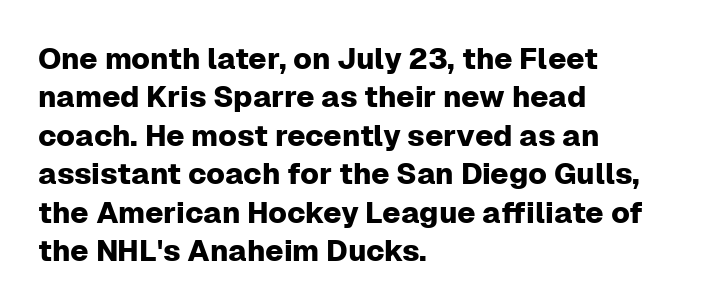
Proportional: the letters do not fall into vertical columns. Every character sits straight up, as roman type does. Quick note: interline space is typical. A typesetter would label this face a sans.
